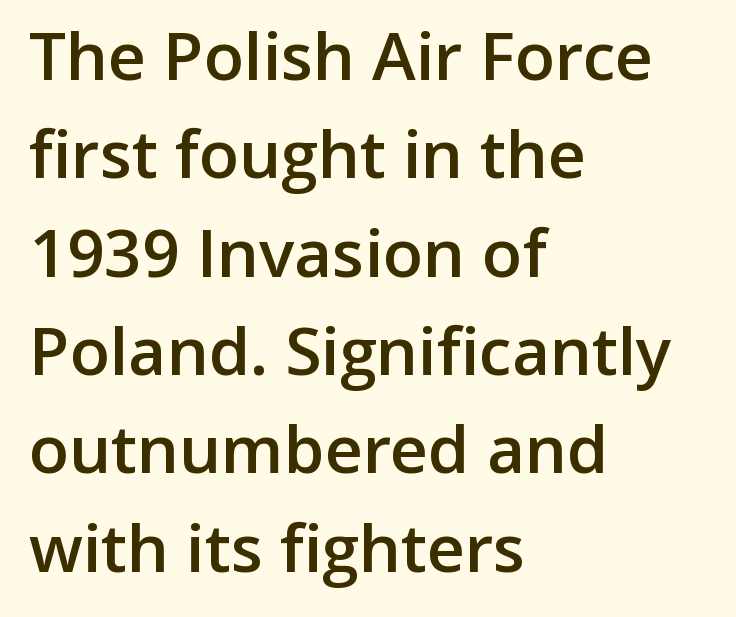
Posture: upright roman. The face used here is a sans, in the tradition of grotesques and geometrics. Moderately thickened strokes mark this as semibold type. Each letter keeps its own natural width here, so spacing adapts to shape.
